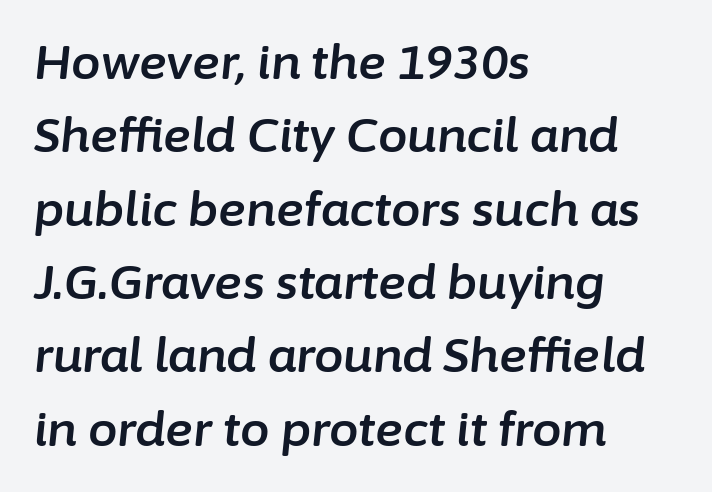
If you measured baseline to baseline, you'd find a middling distance. The paragraph has a hard left edge and a soft right edge. This is oblique type, the kind used for emphasis or titles. Check under the words: just untouched page. Default kerning and tracking; the words read as compact shapes. A typesetter would call this proportional, since set widths differ per character.
